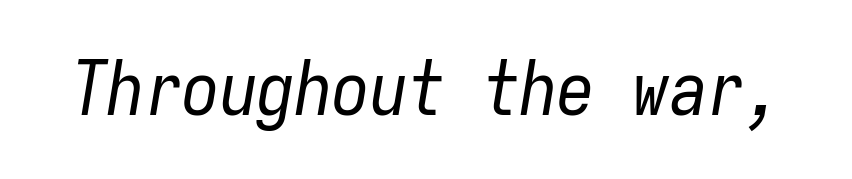
The rendering keeps characters at their native spacing. Think of a typewriter: that constant character pitch is what you see here. A typesetter would mark this as italic. No chunkiness to these letters — they're not bold. Clear beneath every line of the passage.
